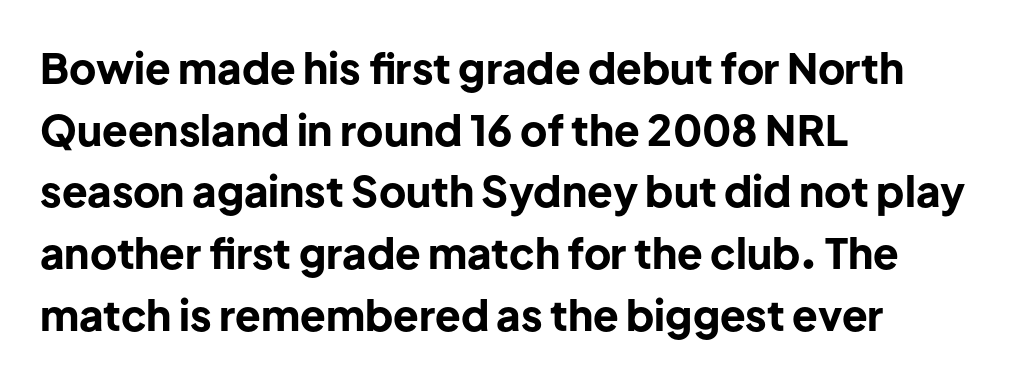
The image shows 42 px bold sans-serif type, upright; set left-aligned, normal line spacing (1.47x), normal letter spacing, not underlined; low stroke contrast and a medium x-height.
